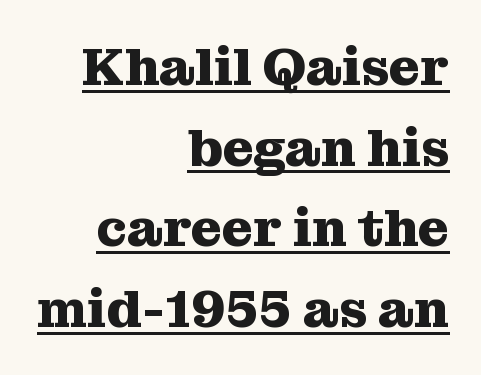
Q: Is the text bold? A: Yes.
Q: Is the text italic (slanted)? A: No, it is upright.
Q: Is the typeface a serif or a sans-serif typeface? A: Serif.
Q: Is the text underlined? A: Yes.
Q: How is the paragraph aligned? A: Right-aligned.
Q: Is the spacing between letters normal or unusually wide? A: Normal.
Q: Is the spacing between lines tight, normal or loose? A: Normal.
Q: Width (condensed, normal, or wide)? A: Normal.
Q: Stroke contrast? A: Medium.
Q: x-height? A: Medium.
Q: Monospaced? A: No.
